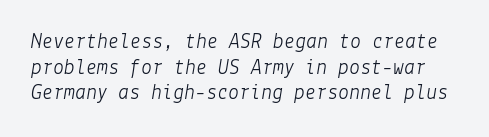
{"italic": "yes", "lean": "right", "slant_degrees": 9, "bold": "no", "underline": "no", "line_spacing_ratio": 1.17, "letter_spacing": "normal", "letter_spacing_em": 0.0, "glyph_px": 22}
